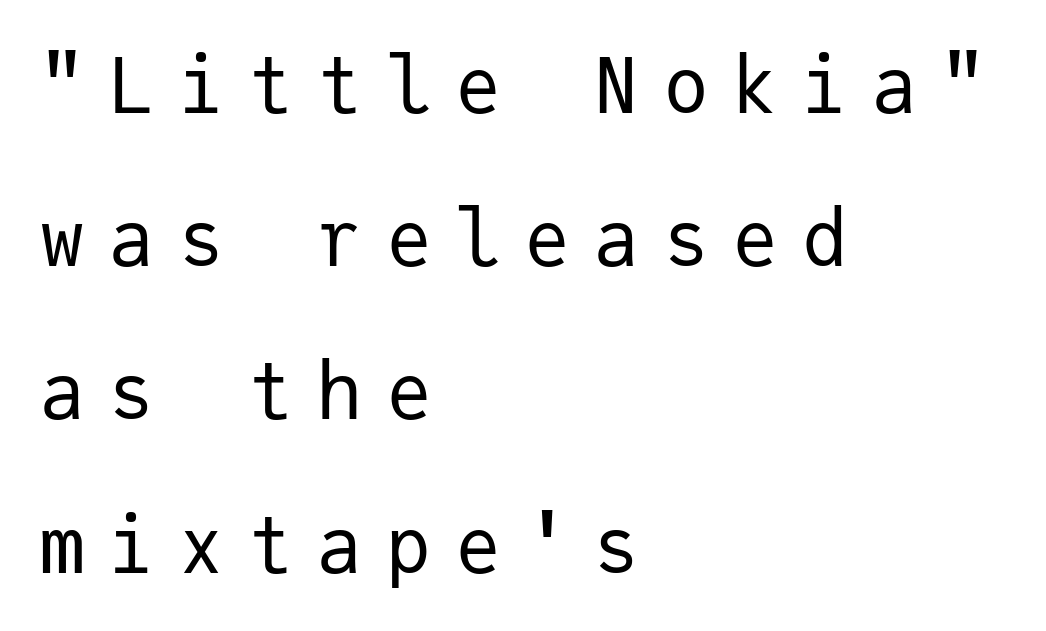
The rendering uses a large line-height, opening up the rows. Stroke terminals: plain, sans-serif. Note the uniform advance width — an 'i' takes as much space as an 'm'. This is roman type, the default non-slanted kind. Has an underline been added? It has not.
